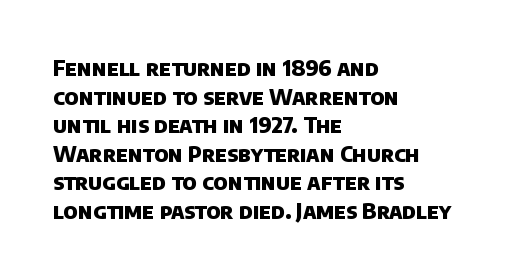
Rule under the text: the space is simply empty. Compared with typical paragraphs, the rows here are spaced about the same. Typographic density is high because the face is bold. This sample is left-justified, so line endings fall wherever the words run out.
